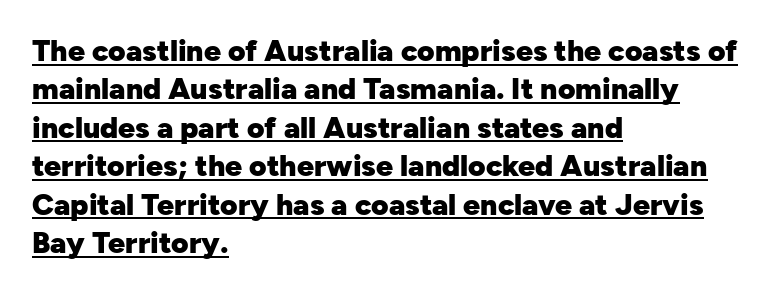
Q: Is the text bold? A: Yes.
Q: Is the text italic (slanted)? A: No, it is upright.
Q: Is the typeface a serif or a sans-serif typeface? A: Sans-serif.
Q: Is the text underlined? A: Yes.
Q: How is the paragraph aligned? A: Left-aligned.
Q: Is the spacing between letters normal or unusually wide? A: Normal.
Q: Is the spacing between lines tight, normal or loose? A: Normal.
Q: Width (condensed, normal, or wide)? A: Normal.
Q: Stroke contrast? A: Low.
Q: x-height? A: Medium.
Q: Monospaced? A: No.
